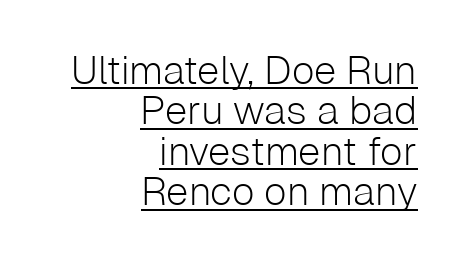
The image shows 40 px light sans-serif type, upright; set right-aligned, tight line spacing (1.01x), normal letter spacing, underlined; low stroke contrast and a medium x-height.
